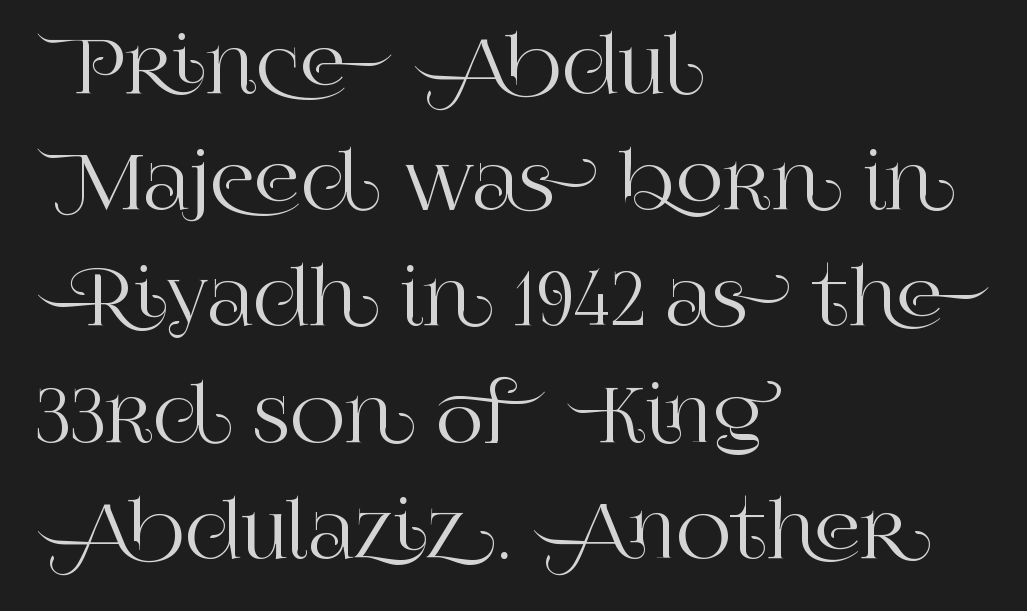
Spacing verdict: proportional, widths tailored to each character. Regular leading. The type family on display is of the serif kind. The lines in this sample share a left origin and differ only in where they stop. Spacing between characters is what you'd get straight out of the box.
